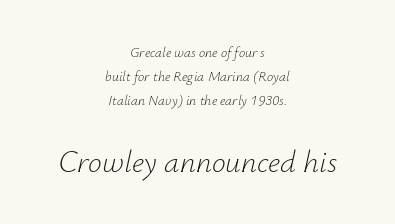
The image shows 31 px light type, italic (leaning right); set centered, line spacing 1.72x, normal letter spacing, not underlined; the second (bottom) block is 2.21x larger; low stroke contrast and a small x-height.
